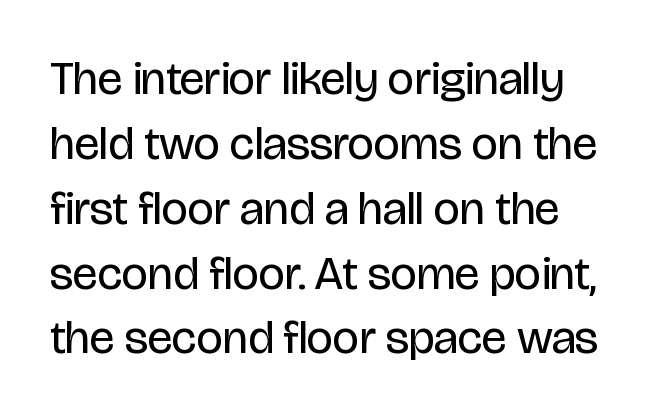
{"serif": "no", "italic": "no", "bold": "no", "weight": "regular", "width": "condensed", "stroke_contrast": "low", "x_height": "large", "monospaced": "no", "underline": "no", "align": "left", "line_spacing": "normal", "line_spacing_ratio": 1.38, "letter_spacing": "normal", "letter_spacing_em": 0.0, "glyph_px": 47}
